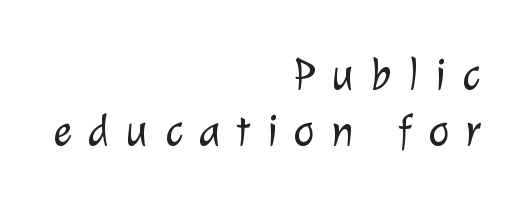
Each letter's strokes conclude bluntly, with no projecting serifs. Glance below the letters and you will spot only blank space. The gaps between neighbouring characters are conspicuously large. The line-height multiplier appears to be the usual default. Short and long lines alike share a common ending point at right.
